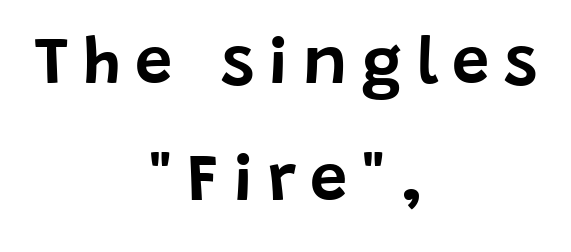
The image shows 67 px sans-serif type, upright; set centered, line spacing 1.75x, unusually wide letter spacing (+0.21 em), not underlined; low stroke contrast and a large x-height.
